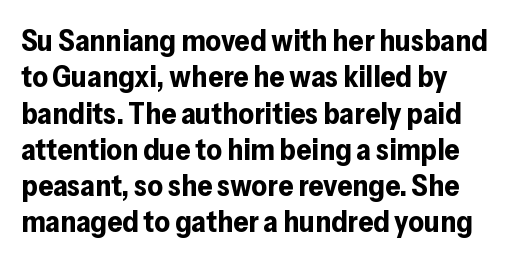
These lines are rendered in a variable-pitch font. A typesetter would mark this as roman, not italic. The type is set solid horizontally, with unmodified tracking. Rule under the text: the space is simply empty.
